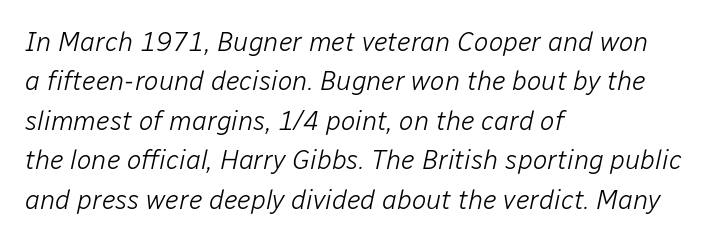
{"italic": "yes", "lean": "right", "slant_degrees": 12, "bold": "no", "underline": "no", "align": "left", "line_spacing": "normal", "line_spacing_ratio": 1.46, "letter_spacing": "normal", "letter_spacing_em": 0.0, "glyph_px": 27}
